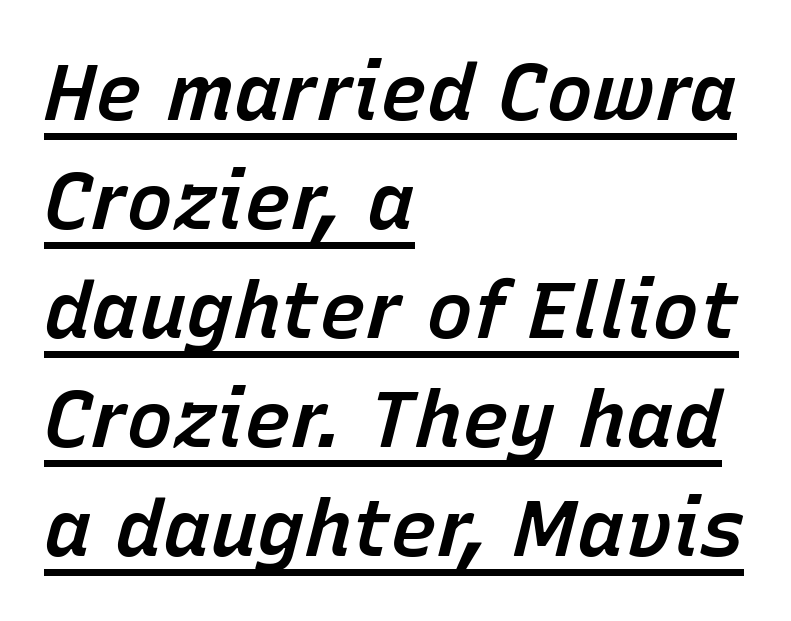
The image shows 79 px semibold type, italic (leaning right); set left-aligned, normal line spacing (1.38x), normal letter spacing, underlined; low stroke contrast and a medium x-height.
